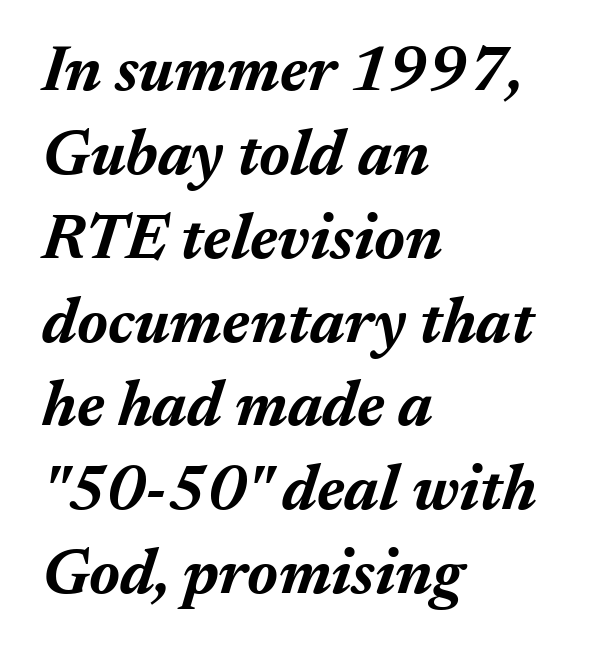
Q: Is the text bold? A: Yes.
Q: Is the text italic (slanted)? A: Yes, it leans right by about 17 degrees.
Q: Is the text underlined? A: No.
Q: How is the paragraph aligned? A: Left-aligned.
Q: Is the spacing between letters normal or unusually wide? A: Normal.
Q: Is the spacing between lines tight, normal or loose? A: Normal.
Q: Width (condensed, normal, or wide)? A: Normal.
Q: Stroke contrast? A: Medium.
Q: x-height? A: Medium.
Q: Monospaced? A: No.
